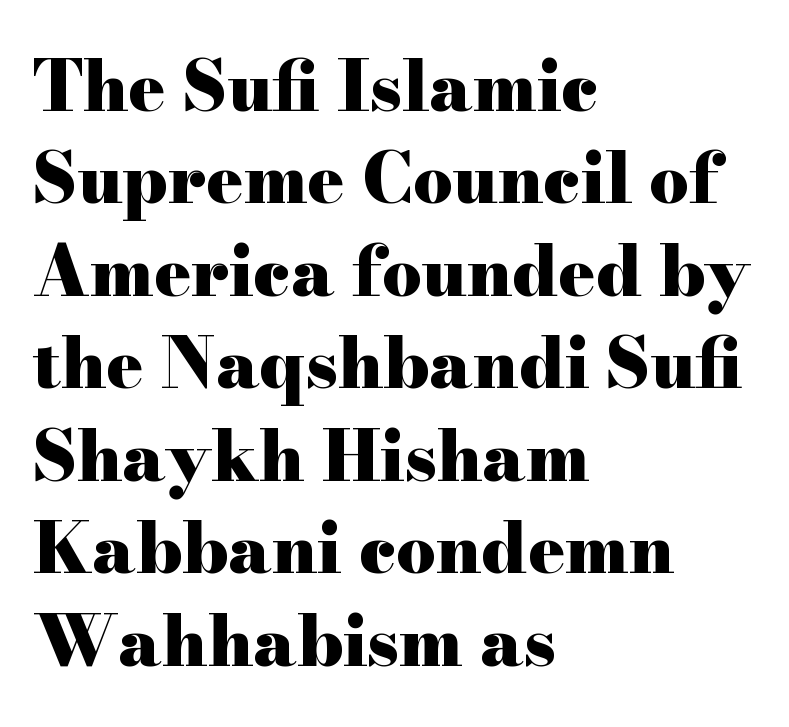
{"serif": "yes", "italic": "no", "bold": "yes", "weight": "heavy", "width": "wide", "stroke_contrast": "high", "x_height": "small", "monospaced": "no", "underline": "no", "align": "left", "line_spacing": "normal", "line_spacing_ratio": 1.34, "letter_spacing": "normal", "letter_spacing_em": 0.0, "glyph_px": 69}
